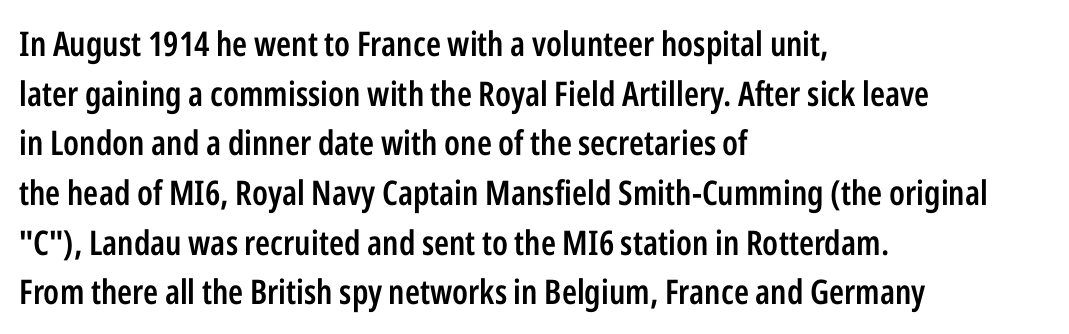
The lines in this sample share a left origin and differ only in where they stop. Characters follow at the spacing the type designer built in. The letters stand upright; this is a roman face. Grotesque or geometric, the face here clearly has no serifs. Note the varied advance widths — an 'i' is clearly narrower than an 'm'. The area under the type is left untouched.
